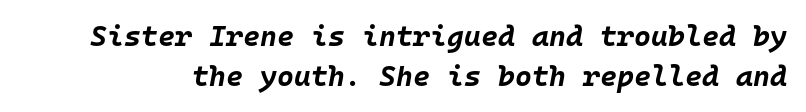
The image shows 29 px bold type, italic (leaning right), monospaced; set normal line spacing (1.37x), normal letter spacing, not underlined; low stroke contrast and a large x-height.
